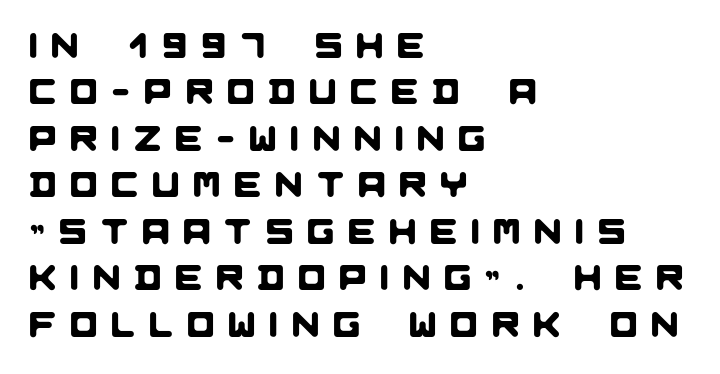
Q: Is the typeface a serif or a sans-serif typeface? A: Sans-serif.
Q: Is the text underlined? A: No.
Q: How is the paragraph aligned? A: Left-aligned.
Q: Is the spacing between letters normal or unusually wide? A: Unusually wide.
Q: Is the spacing between lines tight, normal or loose? A: Normal.
Q: Width (condensed, normal, or wide)? A: Normal.
Q: Stroke contrast? A: Low.
Q: x-height? A: Large.
Q: Monospaced? A: No.
